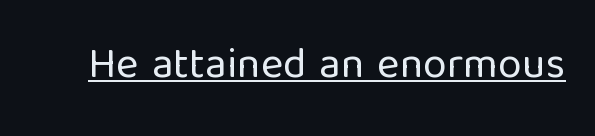
There is no visible air inserted between adjacent glyphs. When letters stand straight like this, we call the style roman or upright. Spacing verdict: proportional, widths tailored to each character. Check the space under the baseline: a stroke is drawn there. Type style note: lacks serifs.
